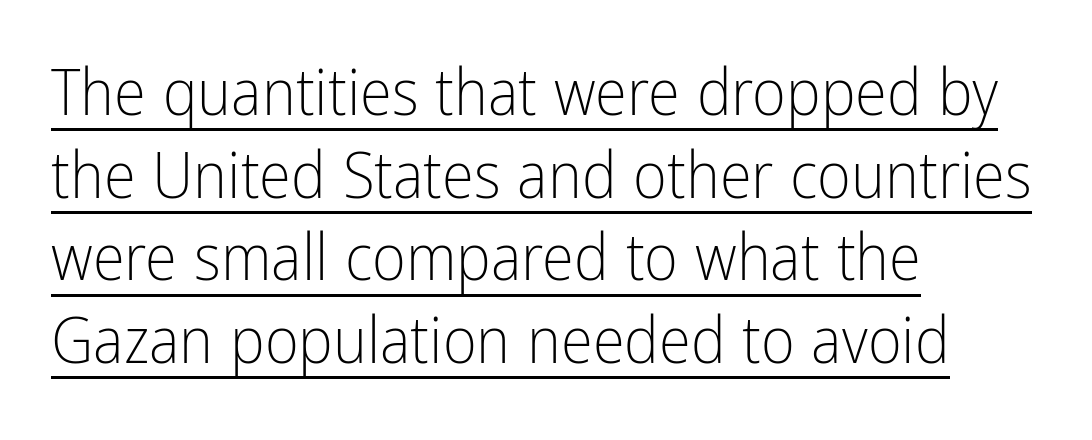
The image shows 65 px light, condensed sans-serif type, upright; set left-aligned, normal line spacing (1.27x), normal letter spacing, underlined; low stroke contrast and a medium x-height.
